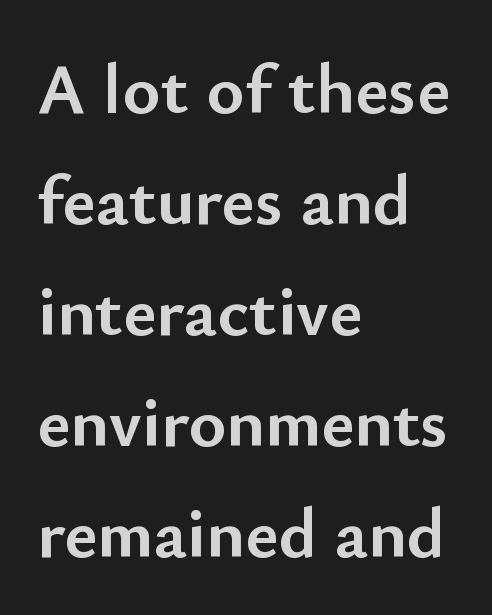
{"serif": "no", "italic": "no", "bold": "yes", "weight": "semibold", "width": "normal", "stroke_contrast": "low", "x_height": "small", "monospaced": "no", "underline": "no", "align": "left", "line_spacing": "normal", "line_spacing_ratio": 1.54, "letter_spacing": "normal", "letter_spacing_em": 0.0, "glyph_px": 72}
